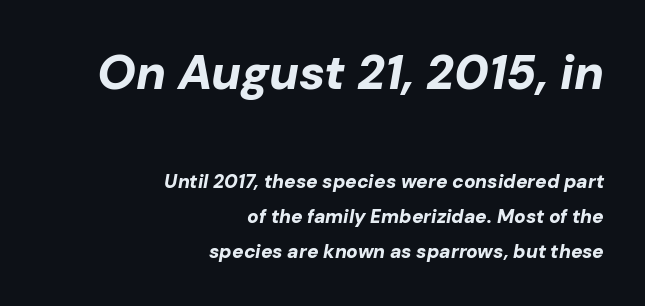
You'd pick this weight for a headline — it's a proper bold. The face used here is proportionally spaced, like ordinary book or web type. The gaps between neighbouring characters are ordinary and unremarkable. The baseline area is clear. The rag falls on the left side of this text block. Reading top to bottom, the characters get smaller at the block break.
